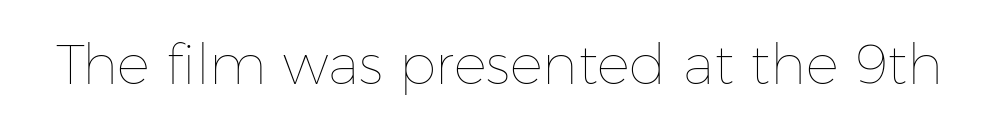
The space directly below the letters is spotless. This sample has the flowing, uneven cadence of proportional lettering. Weight: regular or lighter. A typesetter would call this zero additional tracking. Ascenders rise straight up at ninety degrees.
